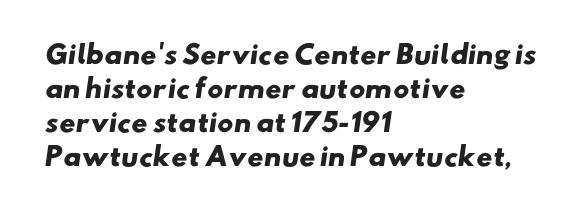
{"bold": "yes", "underline": "no", "align": "left", "line_spacing": "normal", "line_spacing_ratio": 1.36, "letter_spacing": "normal", "letter_spacing_em": 0.0, "glyph_px": 25}
